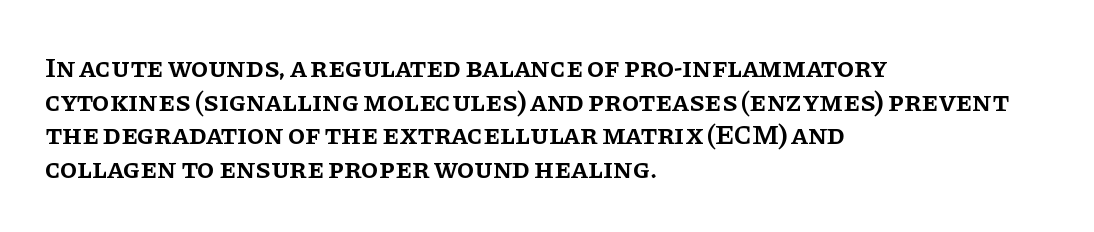
The image shows 28 px semibold serif type, upright; set left-aligned, line spacing 1.2x, normal letter spacing, not underlined; low stroke contrast and a large x-height.
